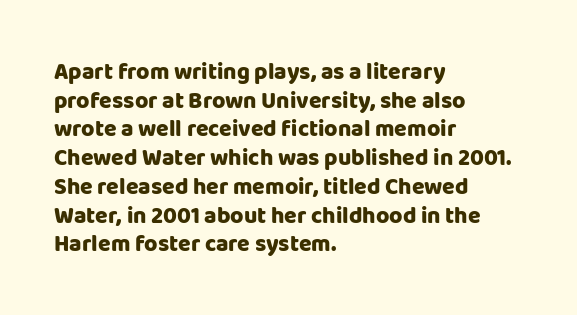
The image shows 23 px bold type, upright; set left-aligned, normal line spacing (1.25x), normal letter spacing, not underlined.
